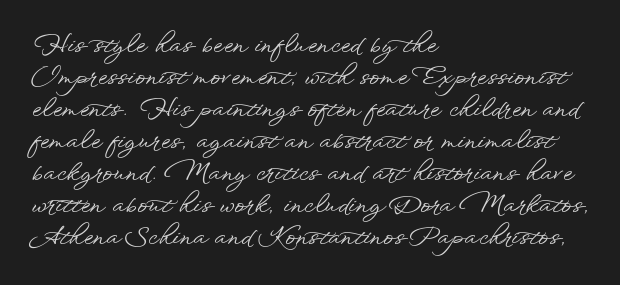
{"underline": "no", "align": "left", "line_spacing": "normal", "line_spacing_ratio": 1.33, "letter_spacing": "normal", "letter_spacing_em": 0.0, "glyph_px": 24}
